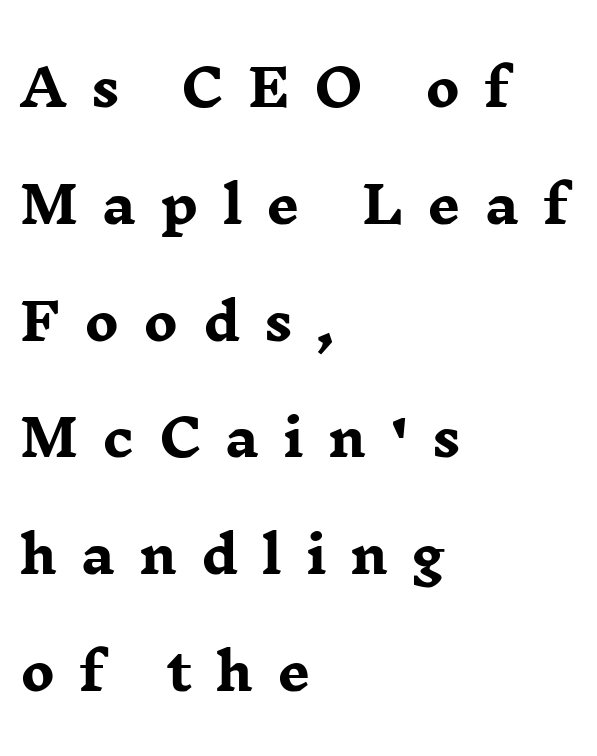
{"serif": "yes", "italic": "no", "bold": "yes", "weight": "heavy", "width": "wide", "stroke_contrast": "low", "x_height": "medium", "monospaced": "no", "underline": "no", "align": "left", "line_spacing": "loose", "line_spacing_ratio": 2.29, "letter_spacing": "wide", "letter_spacing_em": 0.47, "glyph_px": 51}
